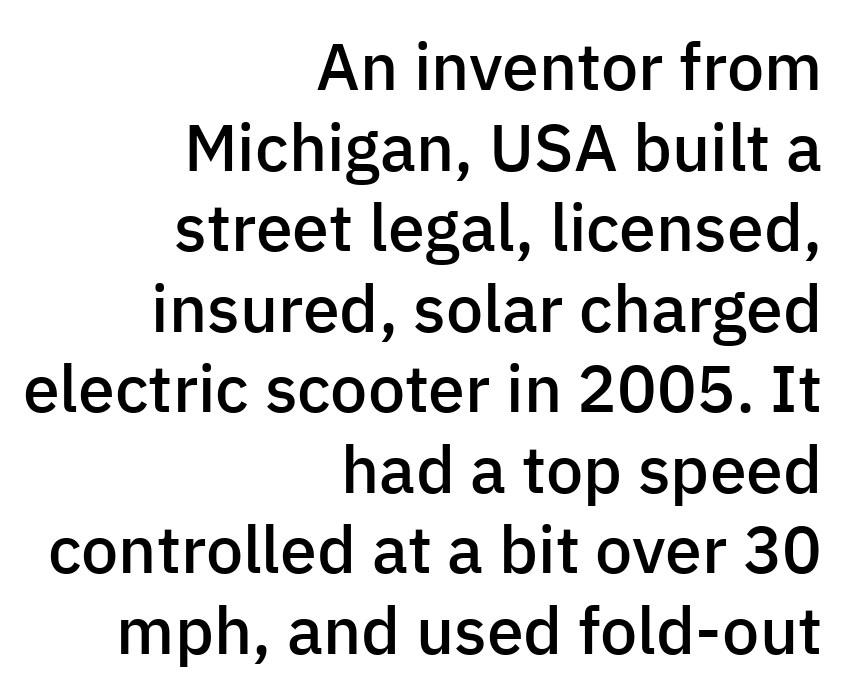
The image shows 66 px semibold sans-serif type, upright; set right-aligned, line spacing 1.22x, normal letter spacing, not underlined; low stroke contrast and a medium x-height.
